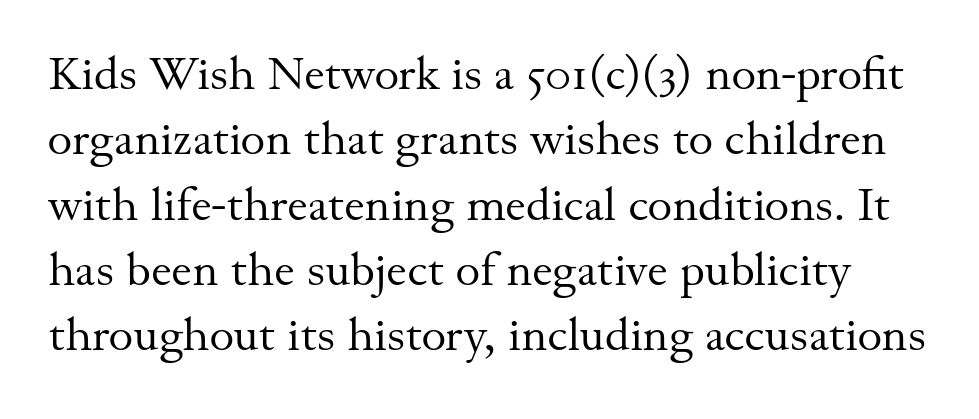
The letters stand upright; this is a roman face. Look at the bottom of the vertical strokes: they flare into serifs here. The gap between lines stays unmarked. Character widths vary here, with narrow letters taking less room than wide ones. Glyph-to-glyph distance matches everyday printed text.
